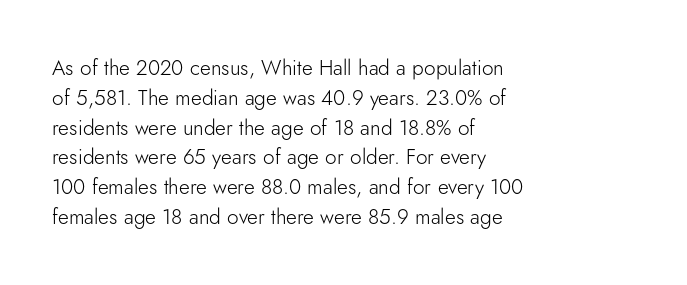
Quick note: interline space is typical. Nothing unusual about the tracking: characters are spaced as the font intends. Unmarked baselines from the first word to the last. No italicization has been applied; the sample stays upright.
